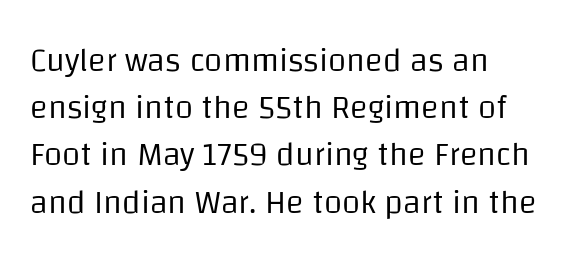
{"serif": "no", "italic": "no", "bold": "no", "weight": "regular", "width": "normal", "stroke_contrast": "low", "x_height": "large", "monospaced": "no", "underline": "no", "align": "left", "line_spacing": "normal", "line_spacing_ratio": 1.43, "letter_spacing": "normal", "letter_spacing_em": 0.0, "glyph_px": 33}
